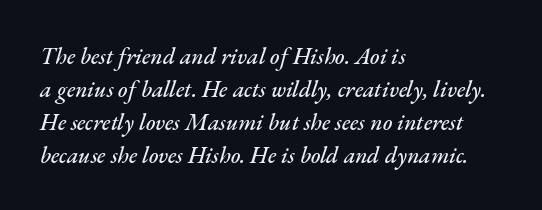
{"italic": "yes", "lean": "right", "slant_degrees": 17, "underline": "no", "align": "left", "line_spacing": "normal", "line_spacing_ratio": 1.43, "letter_spacing": "normal", "letter_spacing_em": 0.0, "glyph_px": 23}
